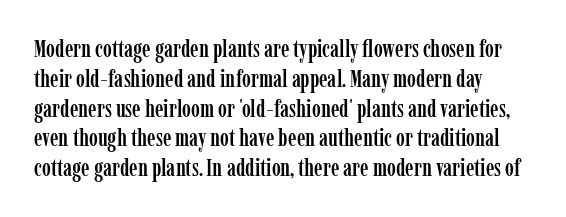
Q: Is the text italic (slanted)? A: No, it is upright.
Q: Is the text underlined? A: No.
Q: Is the spacing between letters normal or unusually wide? A: Normal.
